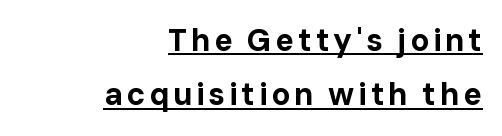
The image shows 31 px bold sans-serif type, upright; set right-aligned, line spacing 1.75x, underlined; low stroke contrast and a medium x-height.
